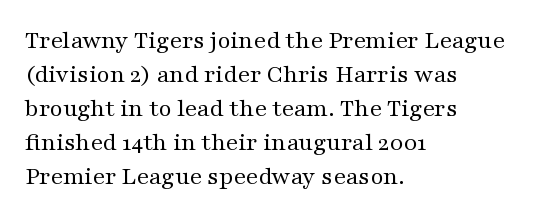
The image shows 25 px text type, upright; set left-aligned, normal line spacing (1.36x), normal letter spacing, not underlined.
